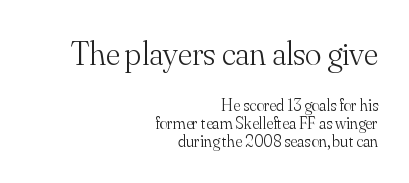
{"serif": "yes", "italic": "no", "bold": "no", "weight": "light", "width": "normal", "stroke_contrast": "medium", "x_height": "small", "monospaced": "no", "underline": "no", "align": "right", "line_spacing": "tight", "line_spacing_ratio": 1.05, "letter_spacing": "normal", "letter_spacing_em": 0.0, "larger_block": "first", "size_ratio": 2.0, "glyph_px": 34}
